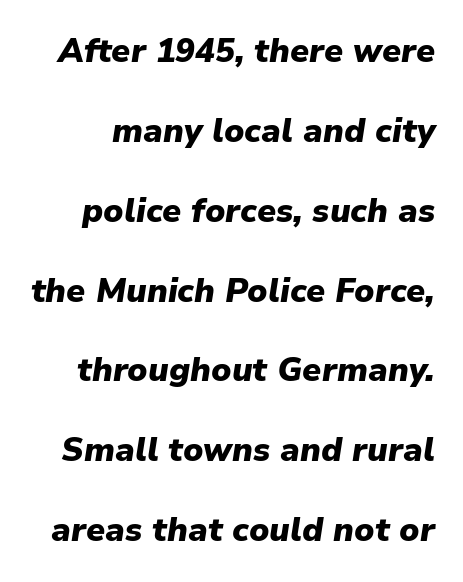
Here the designer chose a conventional face with non-uniform glyph widths. A bare baseline throughout the passage. Notice how the stems are inclined rather than vertical — that's the hallmark of italics. The horizontal fit of the characters is conventional and even. Students, observe: this is what heavily led, spacious text looks like.
